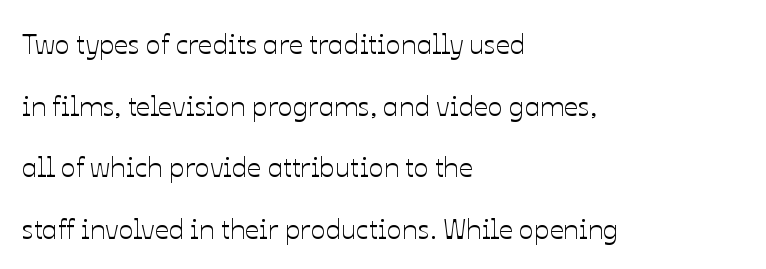
{"italic": "no", "width": "normal", "stroke_contrast": "low", "x_height": "medium", "monospaced": "no", "underline": "no", "align": "left", "line_spacing": "loose", "line_spacing_ratio": 2.2, "letter_spacing": "normal", "letter_spacing_em": 0.0, "glyph_px": 28}
